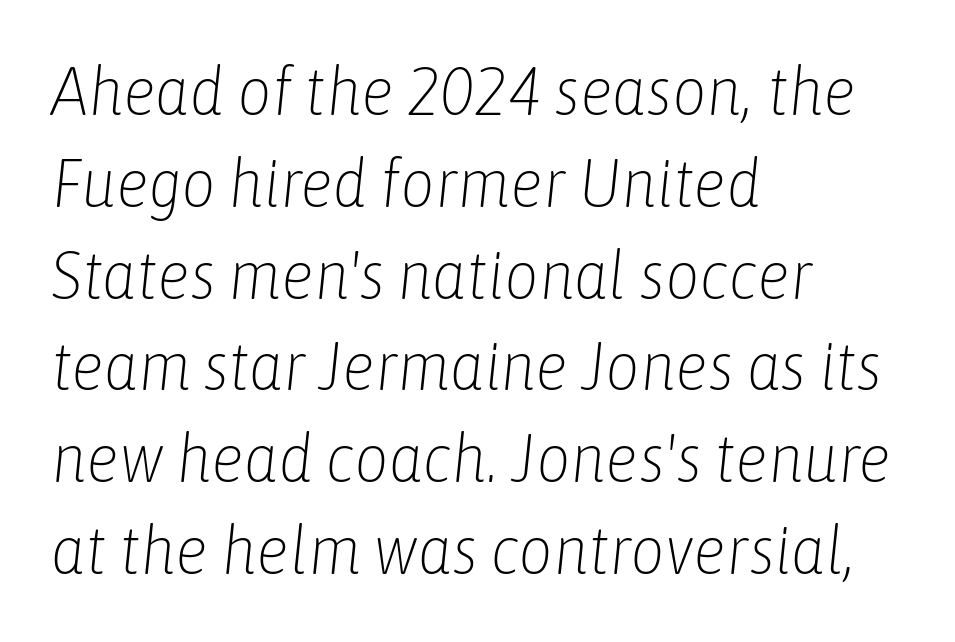
Q: Is the text bold? A: No.
Q: Is the text italic (slanted)? A: Yes, it leans right by about 6 degrees.
Q: Is the text underlined? A: No.
Q: How is the paragraph aligned? A: Left-aligned.
Q: Is the spacing between letters normal or unusually wide? A: Normal.
Q: Is the spacing between lines tight, normal or loose? A: Normal.
Q: Width (condensed, normal, or wide)? A: Condensed.
Q: Stroke contrast? A: Low.
Q: x-height? A: Medium.
Q: Monospaced? A: No.
